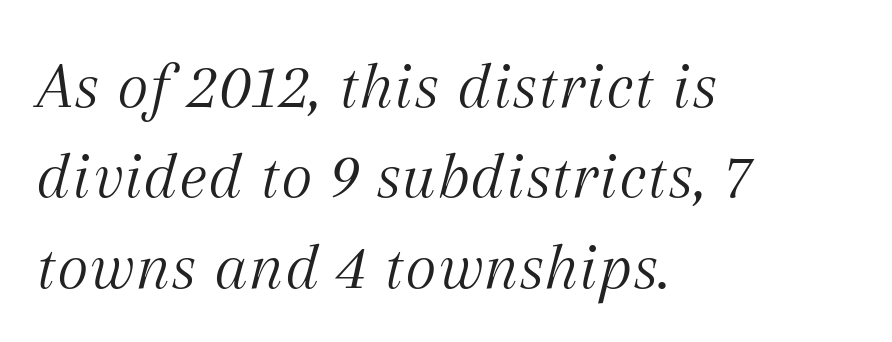
The image shows 68 px light serif type, italic (leaning right); set left-aligned, normal line spacing (1.33x), normal letter spacing, not underlined; medium stroke contrast and a medium x-height.
